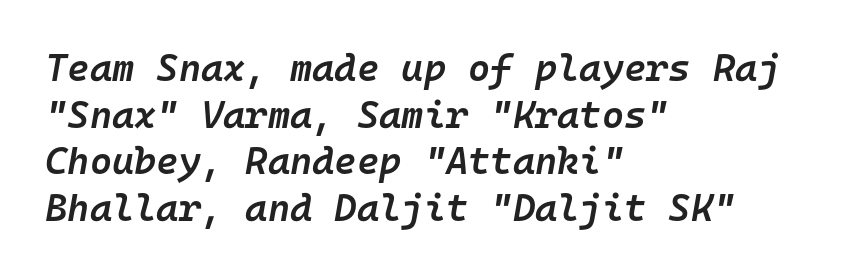
The compositor pushed each line to the left boundary. How heavy is the stroke? Medium-heavy — a semibold, shy of bold. Monospaced: the letters line up in strict vertical columns. Nobody drew a line under any word here. Caption: standard tracking, unaltered. Designer's note — italics engaged.
